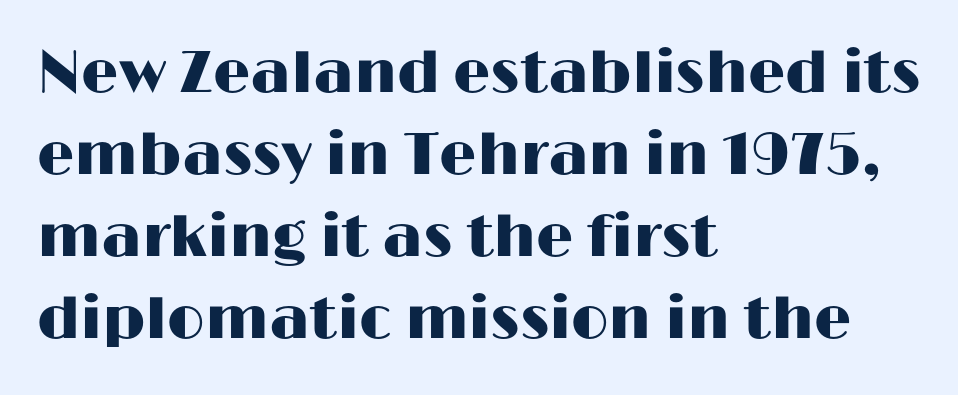
Notice how descenders clear the ascenders below comfortably — that's standard leading. The rendering anchors every line to the left-hand side. The face used here is a sans, in the tradition of grotesques and geometrics. A typesetter would call this zero additional tracking. Style check: upright.
